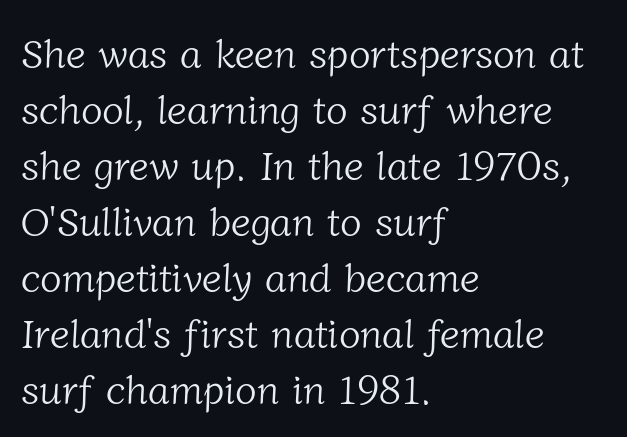
The image shows 40 px light serif type; set left-aligned, normal line spacing (1.4x), normal letter spacing, not underlined; low stroke contrast and a medium x-height.
